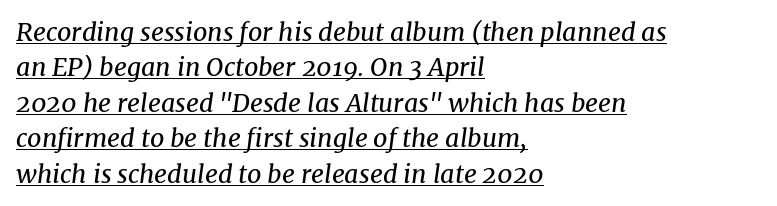
The ragged edge is on the right, which tells us the setting is flush left. In designer terms, the underline attribute is active on this setting. Compared with ordinary roman type, these characters are visibly tilted. No chunkiness to these letters — they're not bold. Characters follow at the spacing the type designer built in.
